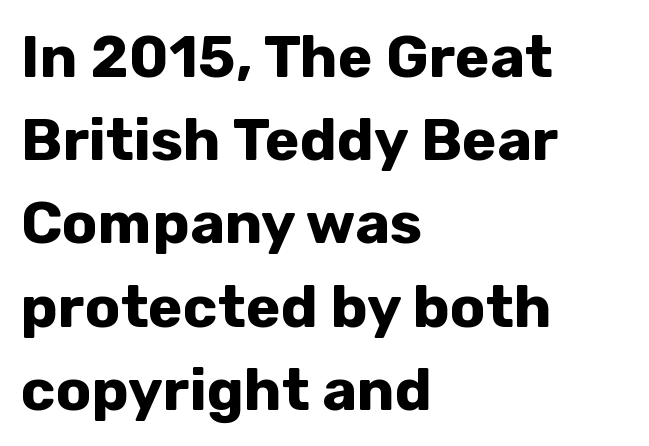
Is there much room between lines? A standard amount, neither cramped nor airy. No feet cap the strokes, marking this as sans-serif type. The strokes are fattened all the way to bold. These lines are set flush left with a ragged right edge.
